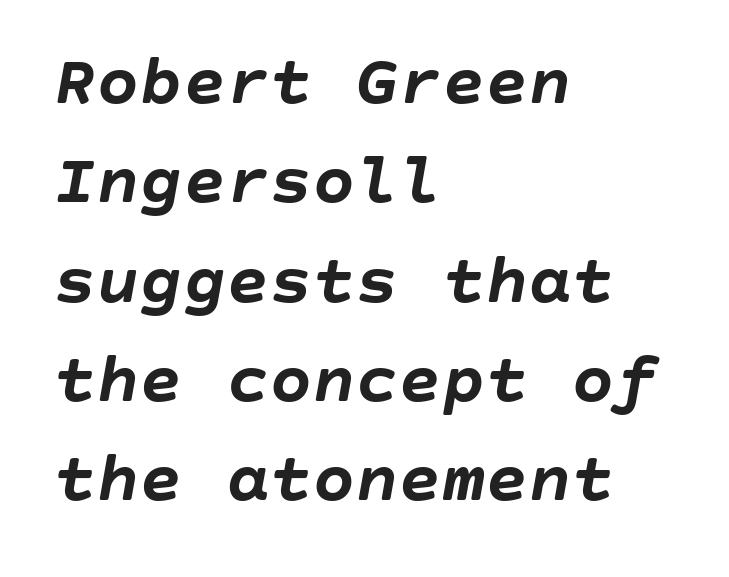
The axis of the letterforms is tilted away from vertical. Check under the words: just untouched page. In terms of weight, the rendering is a true, heavy bold. The text block is weighted toward the left margin, trailing off unevenly rightward. The passage shown stacks its lines at a standard gap.
